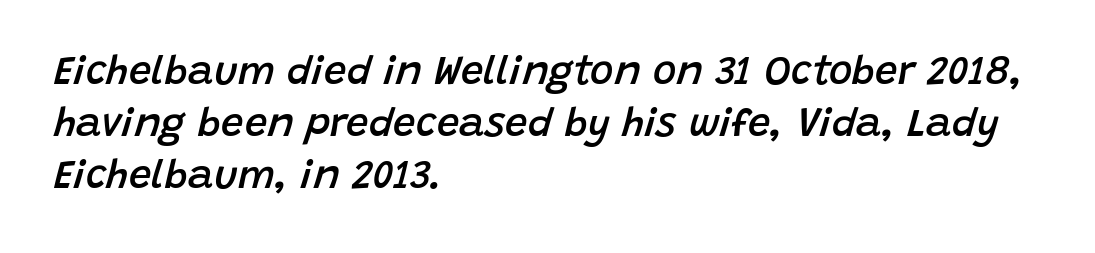
Q: Is the text bold? A: Semi-bold.
Q: Is the text italic (slanted)? A: Yes, it leans right by about 15 degrees.
Q: Is the text underlined? A: No.
Q: How is the paragraph aligned? A: Left-aligned.
Q: Is the spacing between letters normal or unusually wide? A: Normal.
Q: Is the spacing between lines tight, normal or loose? A: Normal.
Q: Width (condensed, normal, or wide)? A: Normal.
Q: Stroke contrast? A: Low.
Q: x-height? A: Large.
Q: Monospaced? A: No.
